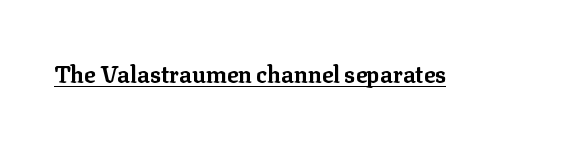
Q: Is the text bold? A: Yes.
Q: Is the text italic (slanted)? A: No, it is upright.
Q: Is the text underlined? A: Yes.
Q: Is the spacing between letters normal or unusually wide? A: Normal.
